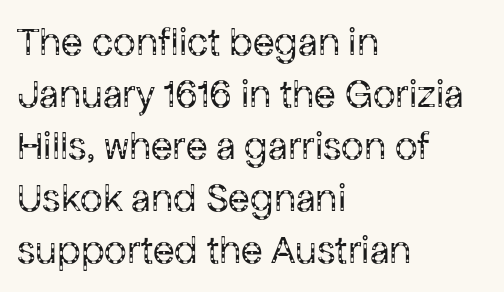
The lettering holds an erect, upright posture throughout. The rendering uses natural spacing where letterforms have individual widths. Notice how the passage keeps a crisp vertical edge on the left only. Students, observe: this is what conventionally led text looks like. The string is rendered with underlining switched off.
